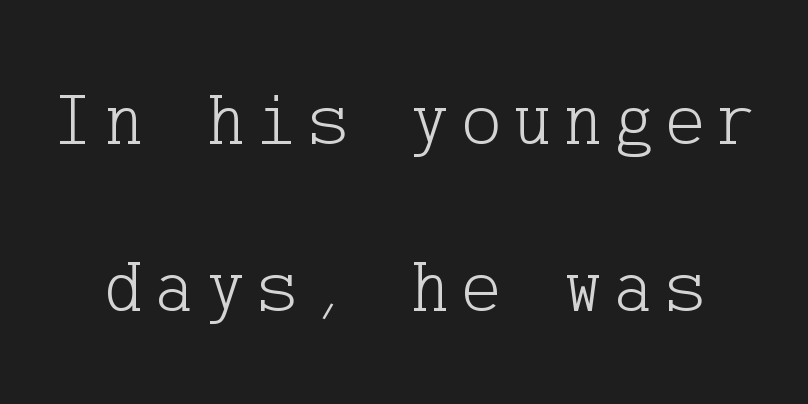
{"serif": "yes", "italic": "no", "bold": "no", "weight": "light", "width": "normal", "stroke_contrast": "low", "x_height": "medium", "underline": "no", "line_spacing": "loose", "line_spacing_ratio": 2.23, "glyph_px": 75}
